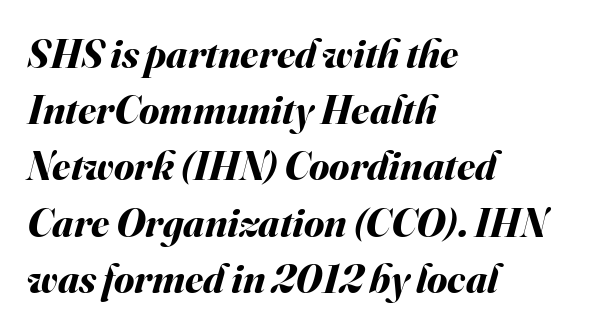
{"italic": "yes", "lean": "right", "slant_degrees": 16, "bold": "yes", "weight": "bold", "width": "normal", "stroke_contrast": "medium", "x_height": "small", "monospaced": "no", "underline": "no", "align": "left", "line_spacing": "normal", "line_spacing_ratio": 1.37, "letter_spacing": "normal", "letter_spacing_em": 0.0, "glyph_px": 41}
